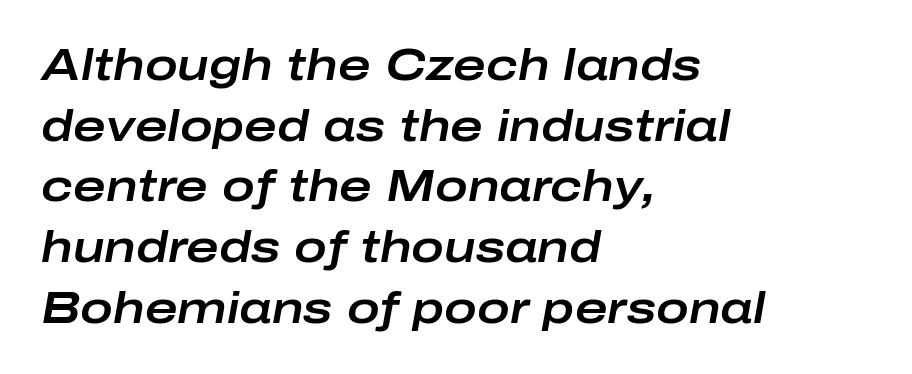
Q: Is the text italic (slanted)? A: Yes, it leans right by about 10 degrees.
Q: Is the text underlined? A: No.
Q: How is the paragraph aligned? A: Left-aligned.
Q: Is the spacing between letters normal or unusually wide? A: Normal.
Q: Is the spacing between lines tight, normal or loose? A: Normal.
Q: Width (condensed, normal, or wide)? A: Wide.
Q: Stroke contrast? A: Low.
Q: x-height? A: Medium.
Q: Monospaced? A: No.
